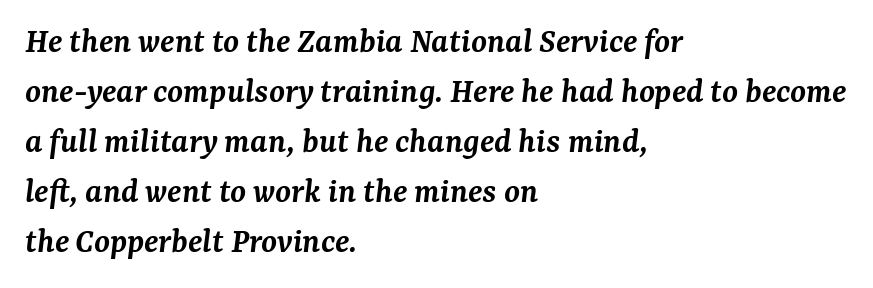
Q: Is the text bold? A: Semi-bold.
Q: Is the text italic (slanted)? A: Yes, it leans right by about 7 degrees.
Q: Is the typeface a serif or a sans-serif typeface? A: Serif.
Q: Is the text underlined? A: No.
Q: How is the paragraph aligned? A: Left-aligned.
Q: Is the spacing between letters normal or unusually wide? A: Normal.
Q: Is the spacing between lines tight, normal or loose? A: Normal.
Q: Width (condensed, normal, or wide)? A: Normal.
Q: Stroke contrast? A: Medium.
Q: x-height? A: Medium.
Q: Monospaced? A: No.
